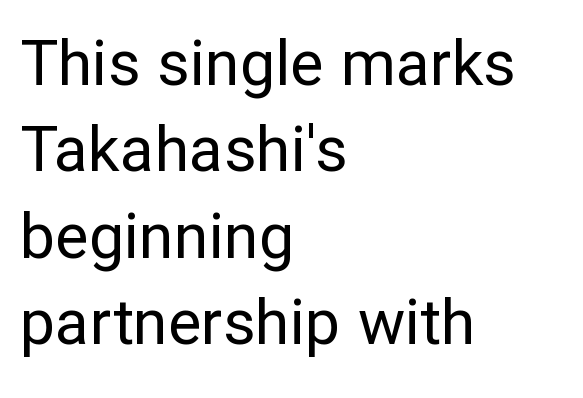
{"serif": "no", "italic": "no", "bold": "no", "weight": "regular", "width": "normal", "stroke_contrast": "low", "x_height": "medium", "monospaced": "no", "underline": "no", "align": "left", "line_spacing": "normal", "line_spacing_ratio": 1.37, "letter_spacing": "normal", "letter_spacing_em": 0.0, "glyph_px": 63}
